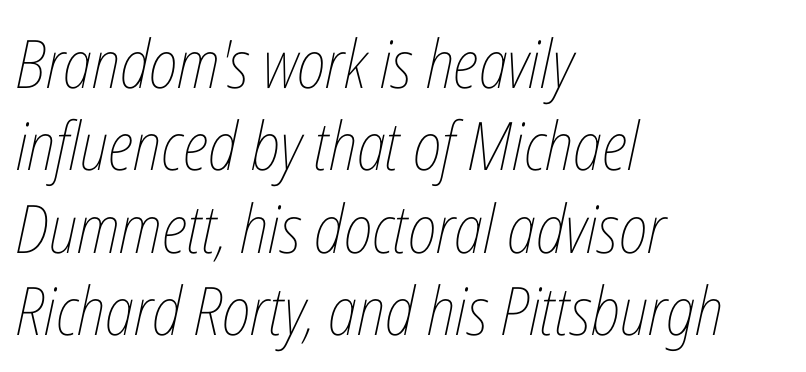
The image shows 67 px thin, condensed type, italic (leaning right); set left-aligned, line spacing 1.23x, normal letter spacing, not underlined; low stroke contrast and a medium x-height.
